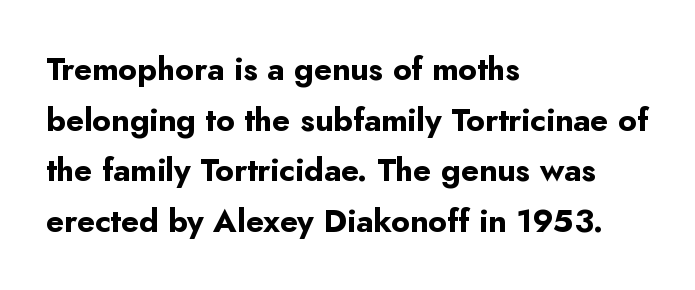
The rendering uses a moderate line-height, typical for paragraphs. A dark, heavy texture on the line: the type is bold. Check under the words: just untouched page. The paragraph has a hard left edge and a soft right edge. Look at the tracking — it's just the regular setting, nothing added.
